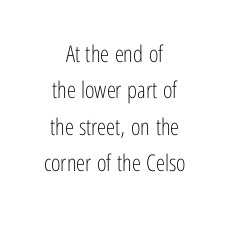
In terms of posture, this sample is upright. The space beneath each line is pristine and unruled. Compared with typical body copy, the letter spacing here is the same. Neither beginnings nor endings align; midpoints do. Normally led — the rows are evenly, conventionally spaced. The font sits on the lighter half of the weight spectrum, regular included.
